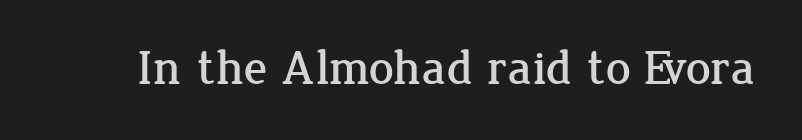
The image shows 49 px serif type, upright; set normal letter spacing, not underlined; low stroke contrast and a medium x-height.
